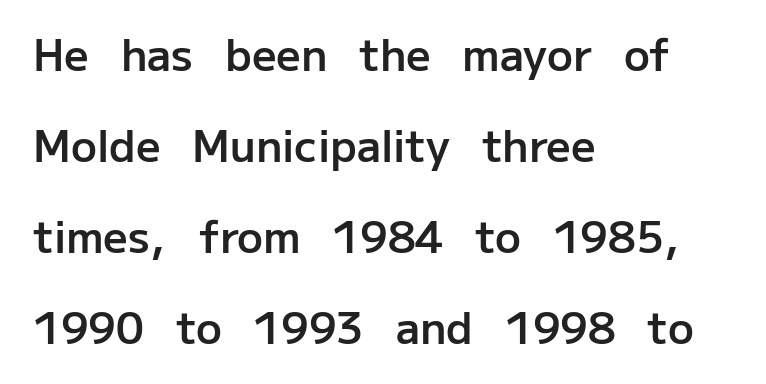
The image shows 43 px semibold sans-serif type, upright; set left-aligned, loose line spacing (2.12x), normal letter spacing, not underlined; low stroke contrast and a medium x-height.
